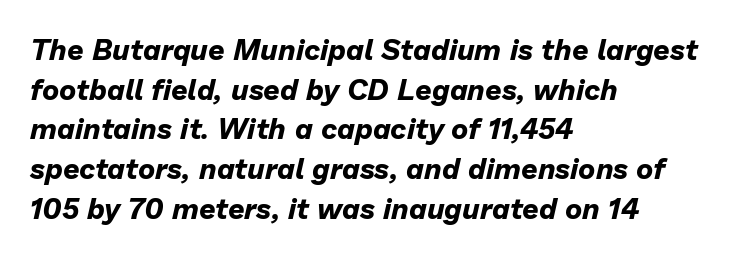
{"italic": "yes", "lean": "right", "slant_degrees": 13, "bold": "yes", "weight": "bold", "width": "normal", "stroke_contrast": "low", "x_height": "medium", "monospaced": "no", "underline": "no", "align": "left", "line_spacing": "normal", "line_spacing_ratio": 1.37, "letter_spacing": "normal", "letter_spacing_em": 0.0, "glyph_px": 29}
